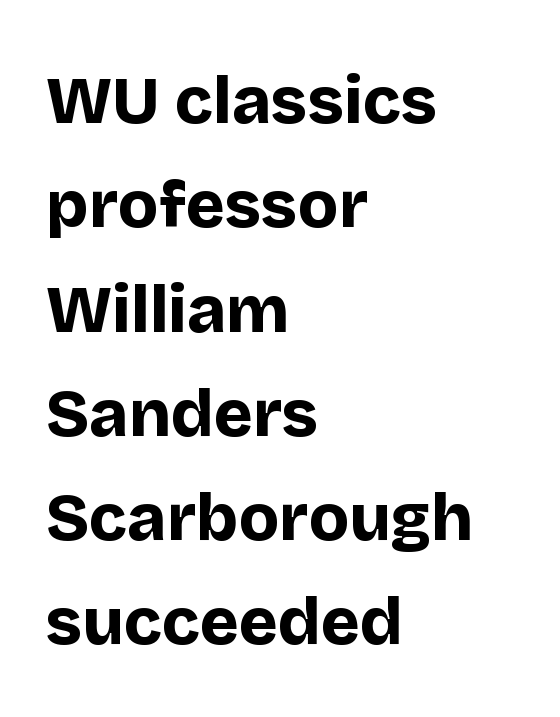
Honestly, the letter spacing is just normal — you wouldn't notice it. The lettering stays uniformly vertical, giving the passage a roman look. Evenly set lines give the paragraph a standard silhouette. One-word summary of the alignment: left. Unlike a traditional serif, this face leaves its strokes unadorned.
